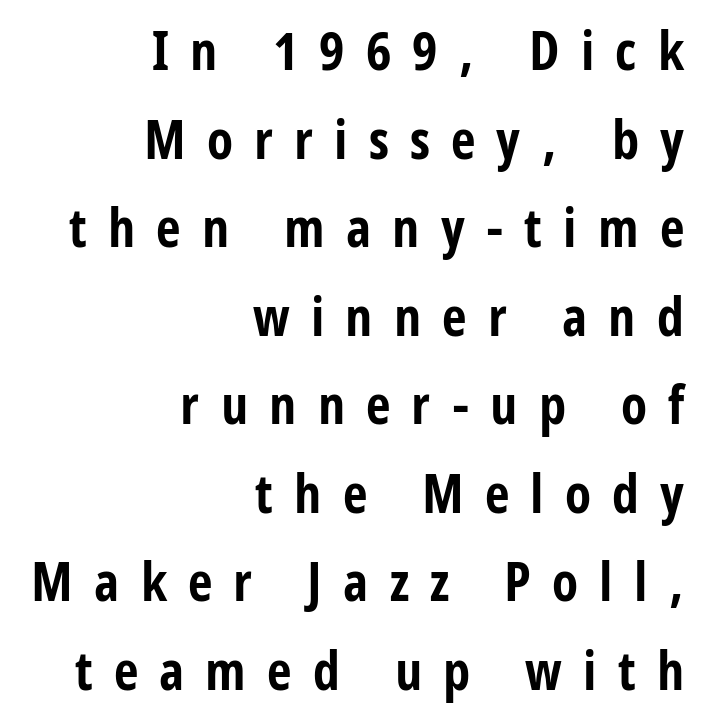
The image shows 54 px bold, condensed sans-serif type, upright; set right-aligned, normal line spacing (1.64x), unusually wide letter spacing (+0.39 em), not underlined; low stroke contrast and a large x-height.
